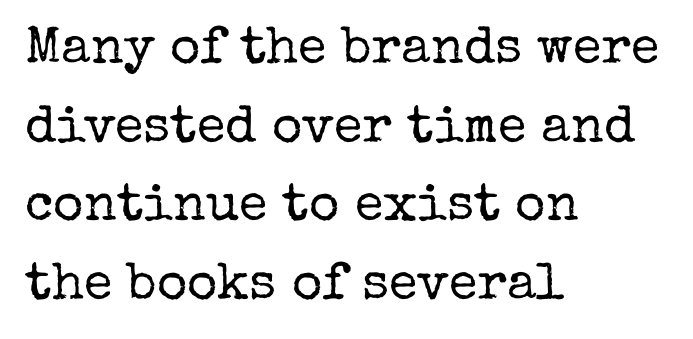
Type without underlining. Yep, those are serifs on the letters. If you measured baseline to baseline, you'd find a middling distance. The passage is arranged the way most books set body copy — flush left. Nobody touched the tracking dial on this one. The passage shown is typed in a proportional face where columns would drift.
